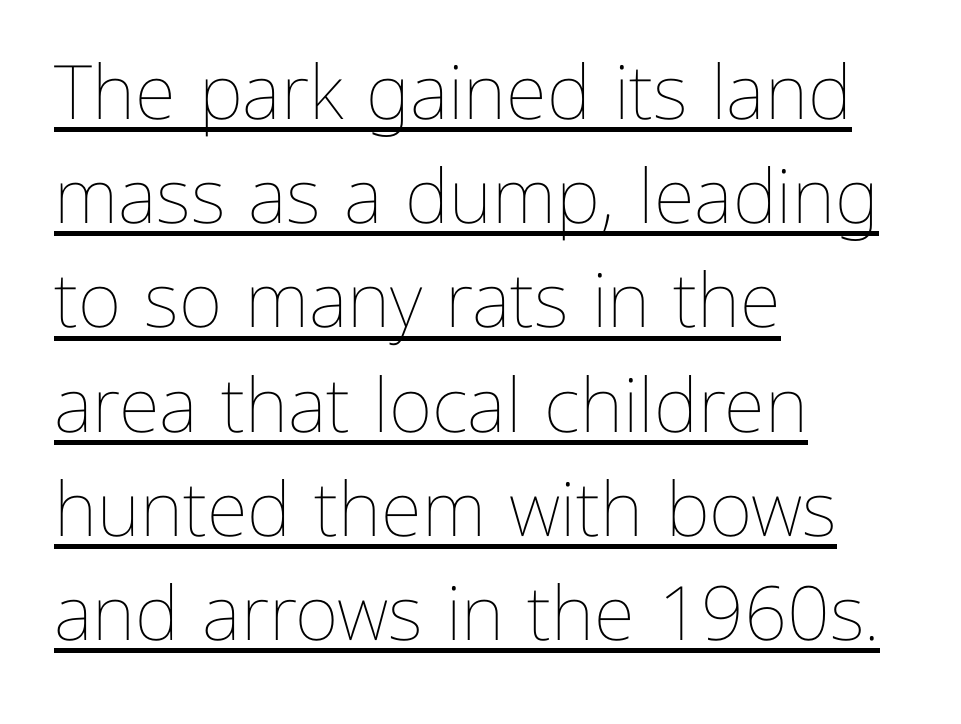
Whoever set this chose a conventional vertical rhythm. Students, note that the glyphs here touch the page at normal intervals. Beneath each row of characters lies a ruled line. Vertical stems look standard width or narrower in stroke. Do the characters align in a grid? No, the font is proportional.
